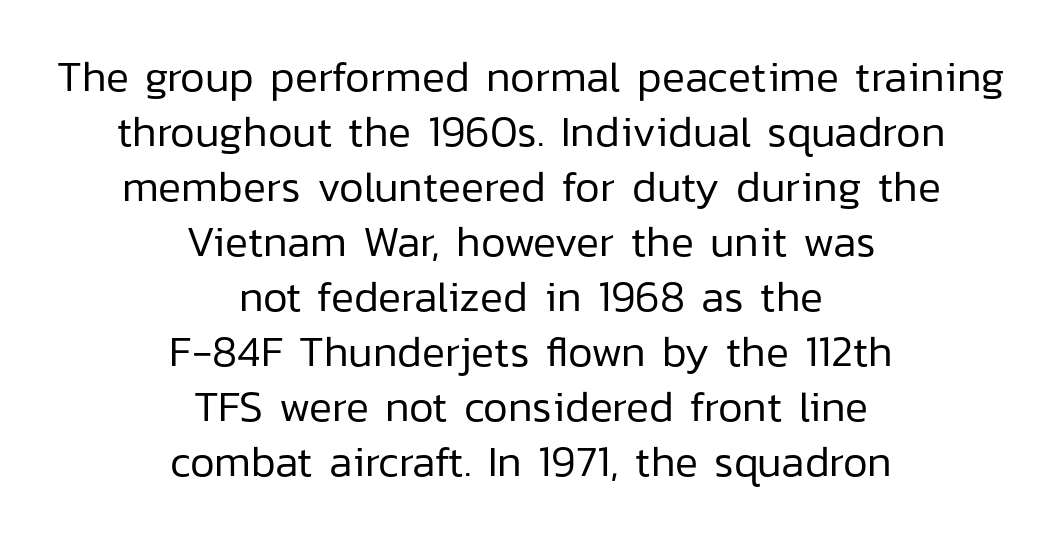
Glyph-to-glyph distance matches everyday printed text. Each new line begins a customary step beneath the previous one. Layout note: lines centered. Summary of weight: not heavy and not bold.
